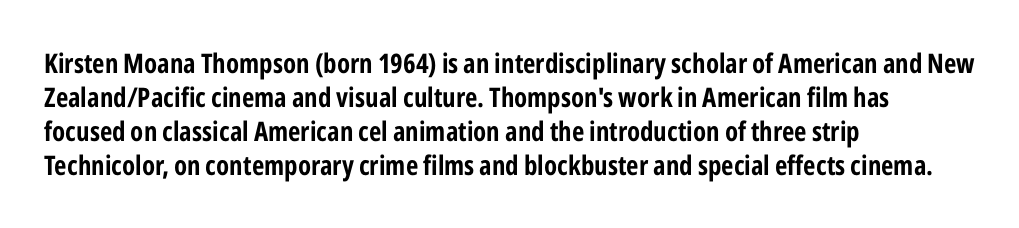
This sample uses plain, unmodified letter spacing. The setting favours the left margin, as ordinary paragraphs usually do. Does the lettering tilt? It doesn't — this is upright. Is there much room between lines? A standard amount, neither cramped nor airy.
